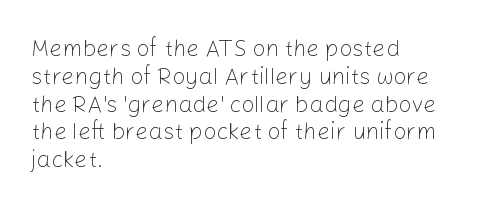
{"italic": "no", "bold": "no", "underline": "no", "align": "left", "line_spacing_ratio": 1.21, "letter_spacing": "normal", "letter_spacing_em": 0.0, "glyph_px": 23}
